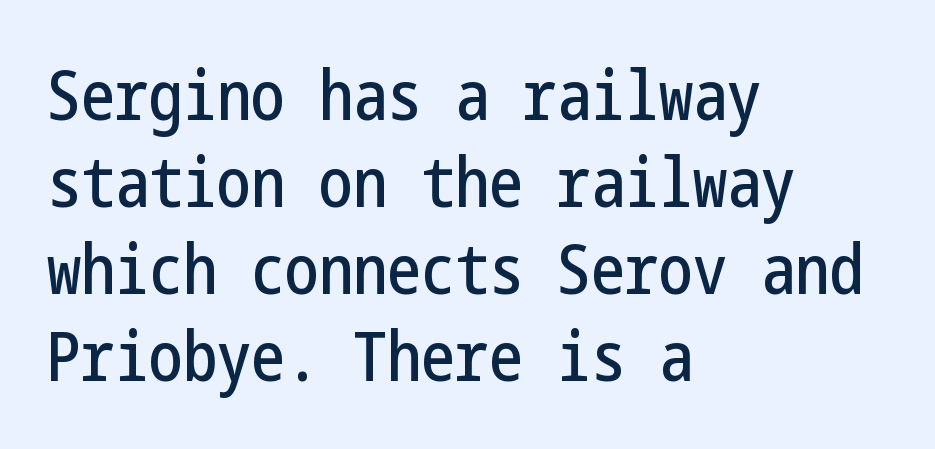
This sample uses plain, unmodified letter spacing. Unmarked baselines from the first word to the last. The lines sit at an ordinary, default distance from one another. Casual observation: everything's shoved over to the left. Vertical strokes here are truly vertical.
